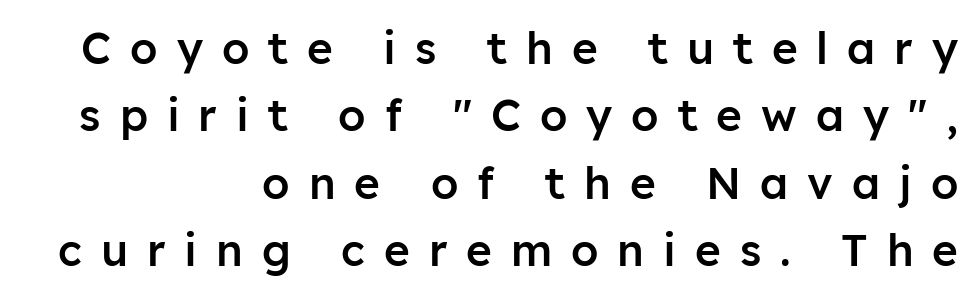
Q: Is the text bold? A: Semi-bold.
Q: Is the text italic (slanted)? A: No, it is upright.
Q: Is the typeface a serif or a sans-serif typeface? A: Sans-serif.
Q: Is the text underlined? A: No.
Q: How is the paragraph aligned? A: Right-aligned.
Q: Is the spacing between letters normal or unusually wide? A: Unusually wide.
Q: Is the spacing between lines tight, normal or loose? A: Normal.
Q: Width (condensed, normal, or wide)? A: Normal.
Q: Stroke contrast? A: Low.
Q: x-height? A: Medium.
Q: Monospaced? A: No.
